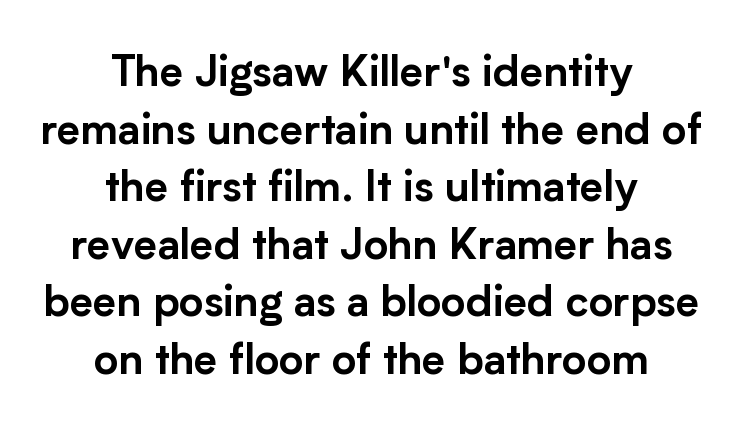
This sample is center-justified, so both line endings float freely. A typesetter would mark this as roman, not italic. Observe the absence of serifs on each vertical stroke in this sample. The rendering uses natural spacing where letterforms have individual widths. The passage shown is not underscored anywhere. Does the leading feel generous? No, just average.
